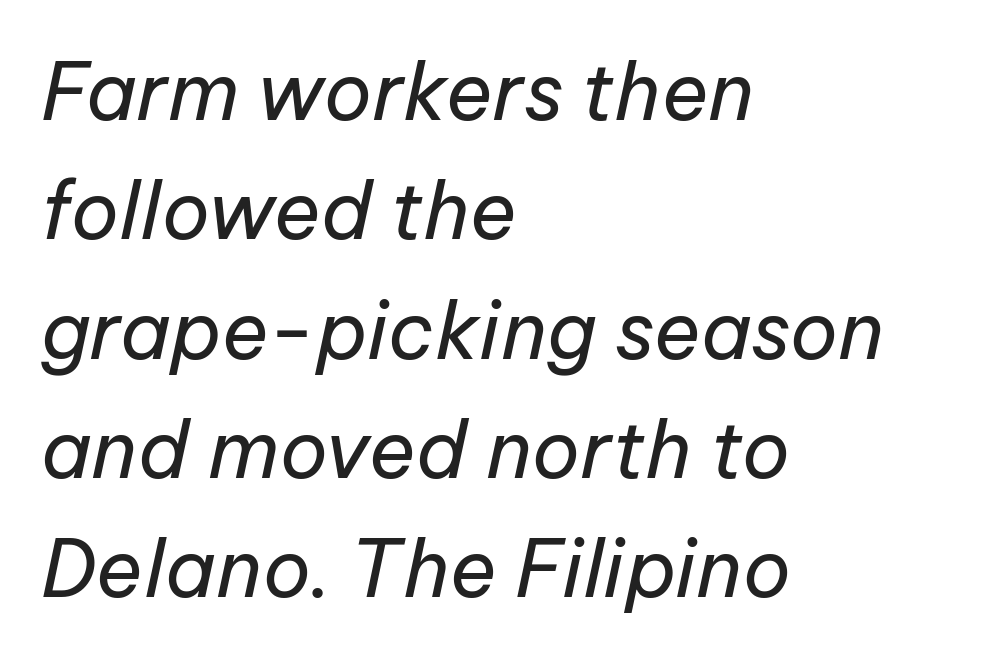
The image shows 79 px regular-weight type, italic (leaning right); set left-aligned, normal line spacing (1.51x), normal letter spacing, not underlined; low stroke contrast and a medium x-height.
